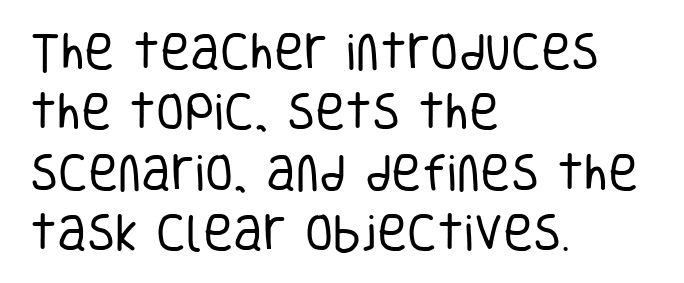
{"serif": "no", "italic": "no", "bold": "no", "weight": "regular", "width": "condensed", "stroke_contrast": "low", "x_height": "large", "monospaced": "no", "underline": "no", "align": "left", "line_spacing": "normal", "line_spacing_ratio": 1.47, "letter_spacing": "normal", "letter_spacing_em": 0.0, "glyph_px": 41}
